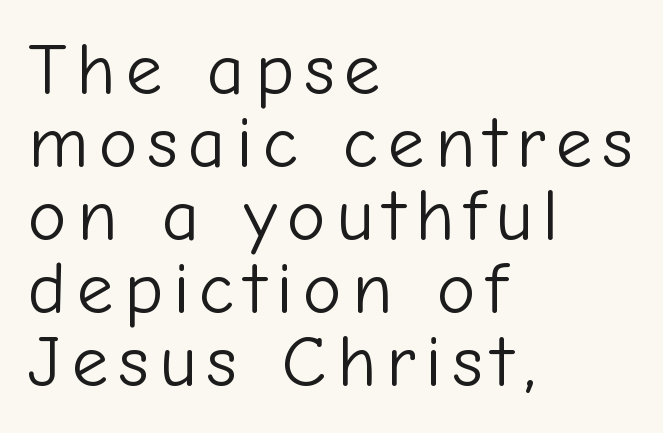
The image shows 73 px light sans-serif type, upright; set left-aligned, tight line spacing (1.0x), not underlined; low stroke contrast and a medium x-height.
